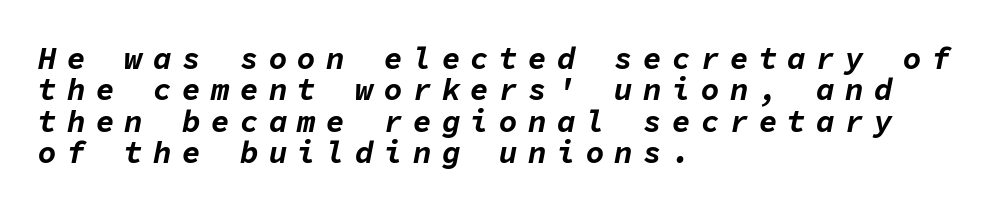
Check the space under the baseline: it is left empty. The letters march in equal steps, a hallmark of fixed-pitch type. Chunky letters — that's bold for sure. The paragraph has a hard left edge and a soft right edge. Leading is clearly below the norm, producing a dense column. The type is letterspaced generously, with wide tracking.
